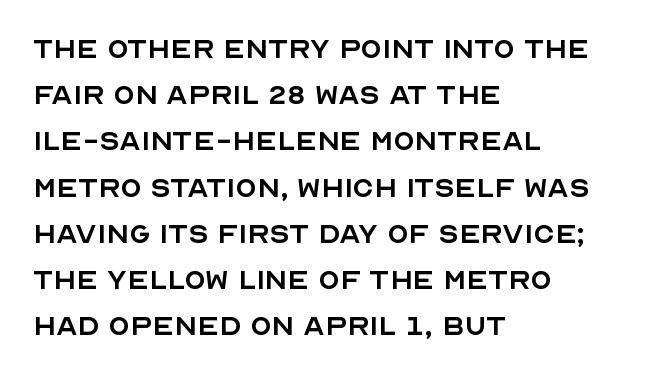
Q: Is the text bold? A: No.
Q: Is the text italic (slanted)? A: No, it is upright.
Q: Is the typeface a serif or a sans-serif typeface? A: Sans-serif.
Q: Is the text underlined? A: No.
Q: How is the paragraph aligned? A: Left-aligned.
Q: Is the spacing between letters normal or unusually wide? A: Normal.
Q: Is the spacing between lines tight, normal or loose? A: Normal.
Q: Width (condensed, normal, or wide)? A: Normal.
Q: x-height? A: Large.
Q: Monospaced? A: No.
